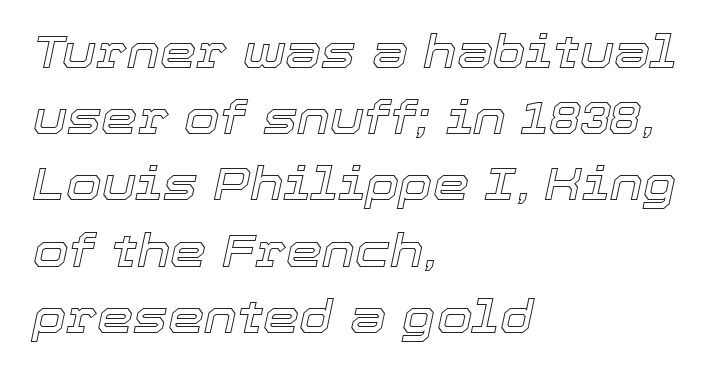
The letters are slanted; this is an italic face. Spacing between characters is what you'd get straight out of the box. Left-aligned paragraph, ragged on the right. Spacing verdict: proportional, widths tailored to each character. Line spacing here is normal. Nobody drew a line under any word here.
